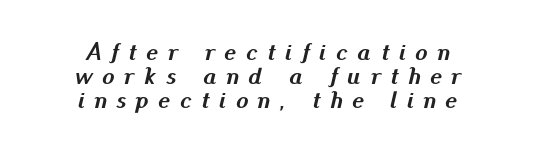
{"italic": "yes", "lean": "right", "slant_degrees": 13, "bold": "yes", "underline": "no", "align": "center", "line_spacing": "tight", "line_spacing_ratio": 0.97, "letter_spacing": "wide", "letter_spacing_em": 0.39, "glyph_px": 25}
